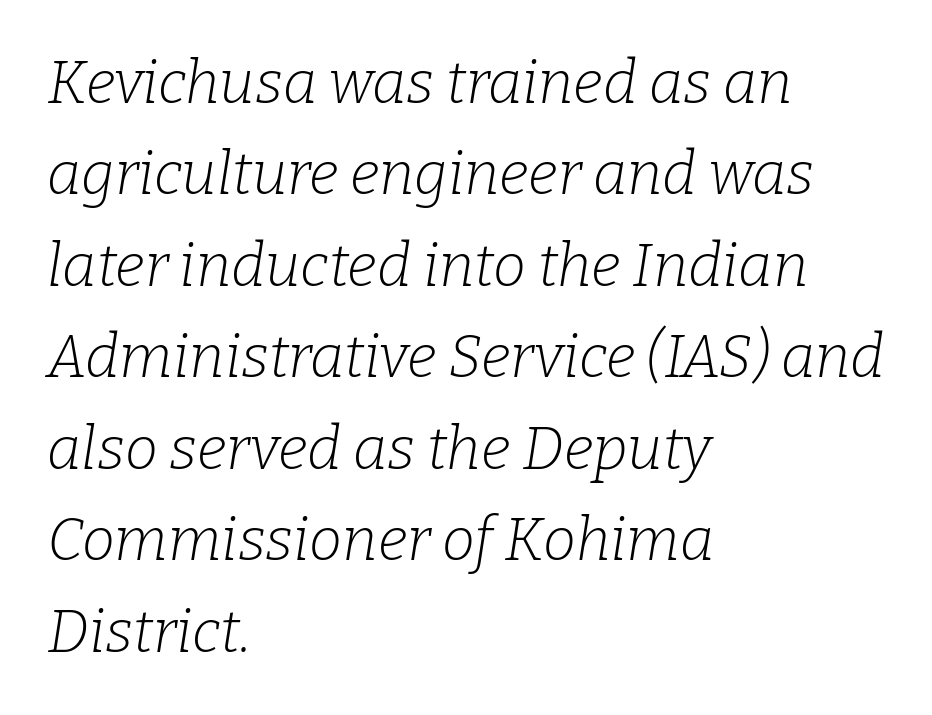
Q: Is the text bold? A: No.
Q: Is the text italic (slanted)? A: Yes, it leans right by about 9 degrees.
Q: Is the typeface a serif or a sans-serif typeface? A: Serif.
Q: Is the text underlined? A: No.
Q: How is the paragraph aligned? A: Left-aligned.
Q: Is the spacing between letters normal or unusually wide? A: Normal.
Q: Is the spacing between lines tight, normal or loose? A: Normal.
Q: Width (condensed, normal, or wide)? A: Normal.
Q: Stroke contrast? A: Low.
Q: x-height? A: Medium.
Q: Monospaced? A: No.
